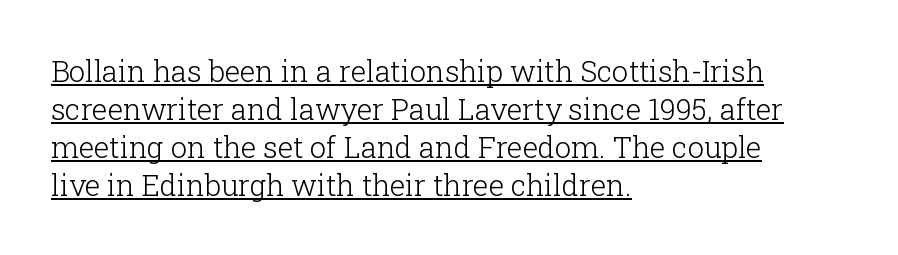
The image shows 29 px light serif type, upright; set left-aligned, normal line spacing (1.31x), normal letter spacing, underlined; low stroke contrast and a medium x-height.
